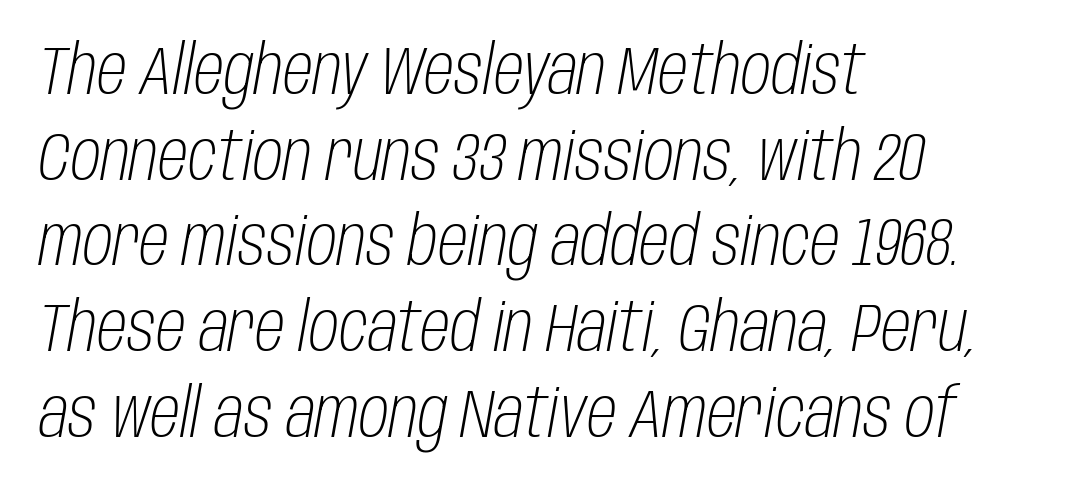
Q: Is the text bold? A: No.
Q: Is the text italic (slanted)? A: Yes, it leans right by about 10 degrees.
Q: Is the text underlined? A: No.
Q: How is the paragraph aligned? A: Left-aligned.
Q: Is the spacing between letters normal or unusually wide? A: Normal.
Q: Is the spacing between lines tight, normal or loose? A: Normal.
Q: Width (condensed, normal, or wide)? A: Condensed.
Q: Stroke contrast? A: Low.
Q: x-height? A: Large.
Q: Monospaced? A: No.
